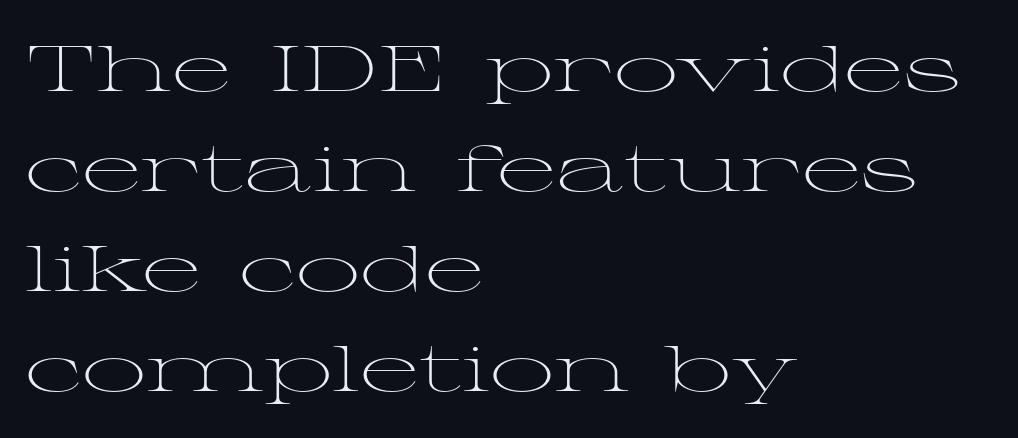
Q: Is the text bold? A: No.
Q: Is the text italic (slanted)? A: No, it is upright.
Q: Is the typeface a serif or a sans-serif typeface? A: Serif.
Q: Is the text underlined? A: No.
Q: How is the paragraph aligned? A: Left-aligned.
Q: Is the spacing between letters normal or unusually wide? A: Normal.
Q: Is the spacing between lines tight, normal or loose? A: Normal.
Q: Width (condensed, normal, or wide)? A: Wide.
Q: Stroke contrast? A: Medium.
Q: x-height? A: Medium.
Q: Monospaced? A: No.
